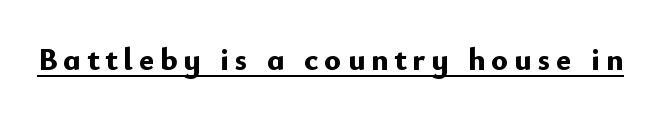
{"serif": "no", "italic": "no", "bold": "yes", "weight": "bold", "width": "normal", "stroke_contrast": "low", "x_height": "small", "monospaced": "no", "underline": "yes", "glyph_px": 32}
